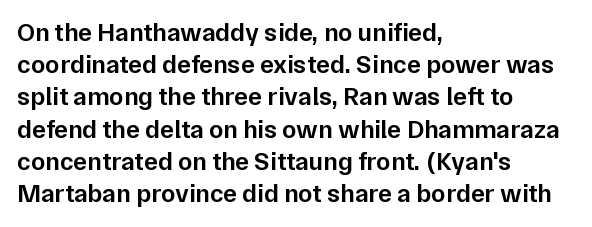
Q: Is the text bold? A: Semi-bold.
Q: Is the text italic (slanted)? A: No, it is upright.
Q: Is the text underlined? A: No.
Q: How is the paragraph aligned? A: Left-aligned.
Q: Is the spacing between letters normal or unusually wide? A: Normal.
